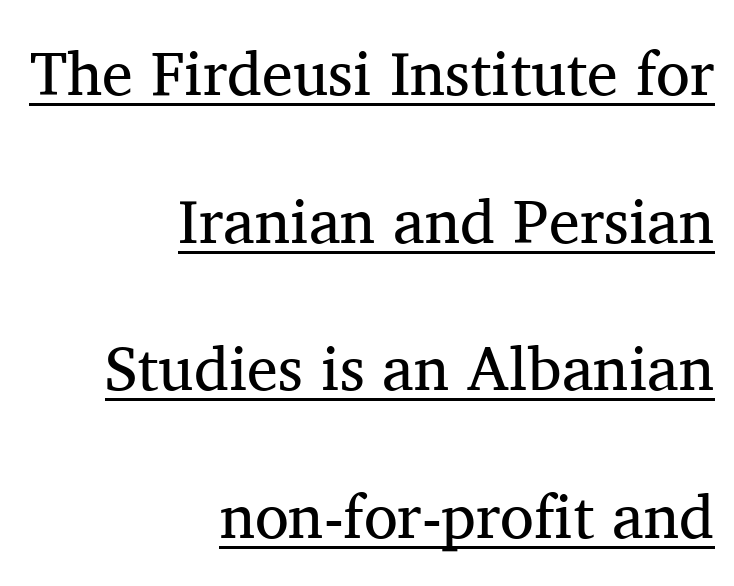
The image shows 62 px regular-weight serif type, upright; set right-aligned, loose line spacing (2.38x), normal letter spacing, underlined; medium stroke contrast and a medium x-height.
